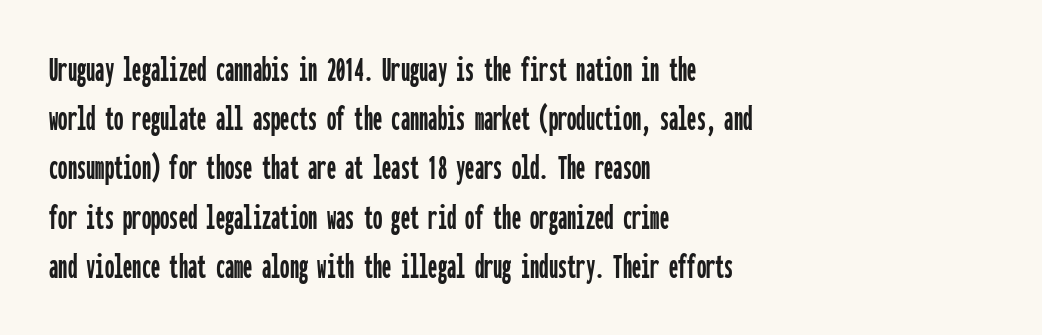
The image shows 37 px condensed sans-serif type, upright, monospaced; set left-aligned, normal line spacing (1.33x), normal letter spacing, not underlined; low stroke contrast and a medium x-height.
